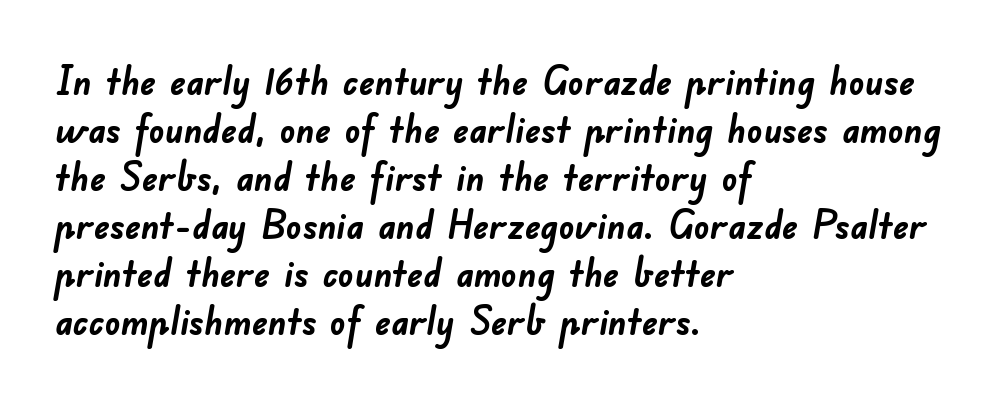
The image shows 39 px semibold sans-serif type; set left-aligned, line spacing 1.23x, normal letter spacing, not underlined; low stroke contrast and a small x-height.
